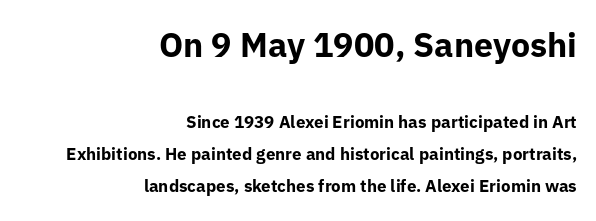
{"serif": "no", "italic": "no", "bold": "yes", "weight": "bold", "width": "normal", "stroke_contrast": "low", "x_height": "medium", "monospaced": "no", "underline": "no", "align": "right", "line_spacing_ratio": 1.86, "letter_spacing": "normal", "letter_spacing_em": 0.0, "larger_block": "first", "size_ratio": 2.0, "glyph_px": 34}
